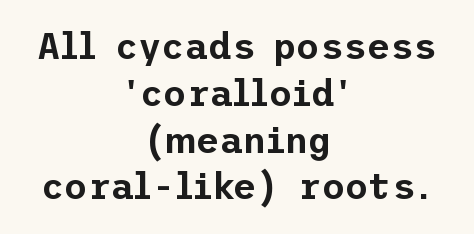
{"serif": "no", "italic": "no", "width": "normal", "stroke_contrast": "low", "x_height": "medium", "underline": "no", "align": "center", "line_spacing": "normal", "line_spacing_ratio": 1.3, "letter_spacing": "normal", "letter_spacing_em": 0.0, "glyph_px": 36}
